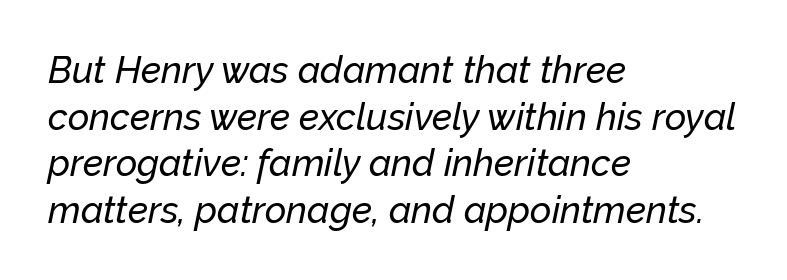
Q: Is the text italic (slanted)? A: Yes, it leans right by about 12 degrees.
Q: Is the text underlined? A: No.
Q: How is the paragraph aligned? A: Left-aligned.
Q: Is the spacing between letters normal or unusually wide? A: Normal.
Q: Is the spacing between lines tight, normal or loose? A: Normal.
Q: Width (condensed, normal, or wide)? A: Normal.
Q: Stroke contrast? A: Low.
Q: x-height? A: Medium.
Q: Monospaced? A: No.
